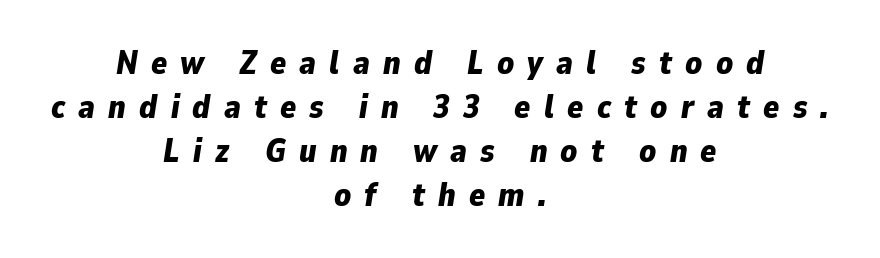
The image shows 33 px bold type, italic (leaning right); set centered, normal line spacing (1.33x), unusually wide letter spacing (+0.4 em), not underlined; low stroke contrast and a medium x-height.
